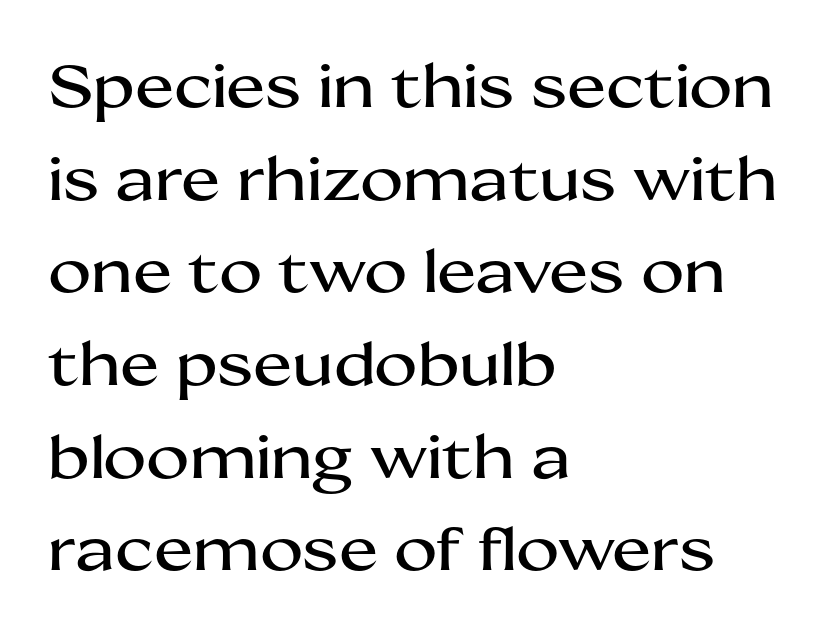
The image shows 59 px wide type, upright; set left-aligned, normal line spacing (1.57x), normal letter spacing, not underlined; medium stroke contrast and a medium x-height.
